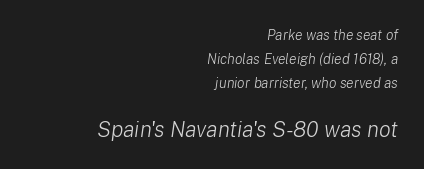
{"italic": "yes", "lean": "right", "slant_degrees": 8, "bold": "no", "underline": "no", "align": "right", "line_spacing_ratio": 1.73, "letter_spacing": "normal", "letter_spacing_em": 0.0, "larger_block": "second", "size_ratio": 1.57, "glyph_px": 22}
